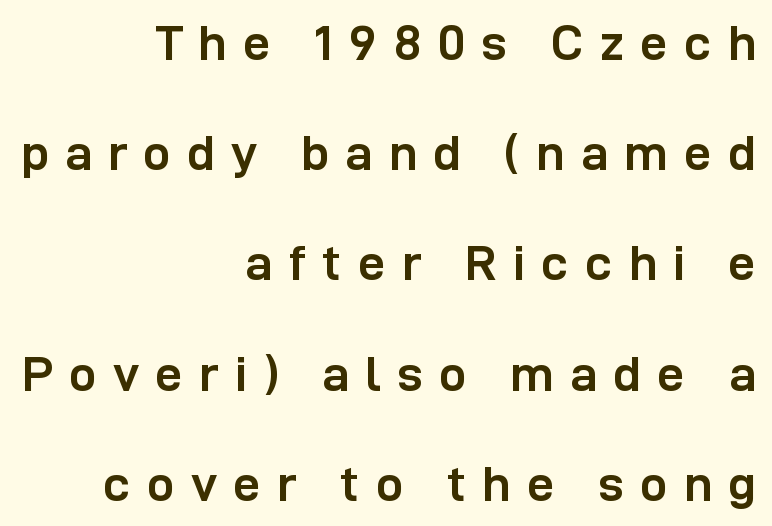
{"serif": "no", "italic": "no", "bold": "yes", "weight": "semibold", "width": "normal", "stroke_contrast": "low", "x_height": "medium", "monospaced": "no", "underline": "no", "align": "right", "line_spacing": "loose", "line_spacing_ratio": 2.25, "letter_spacing": "wide", "letter_spacing_em": 0.33, "glyph_px": 49}
